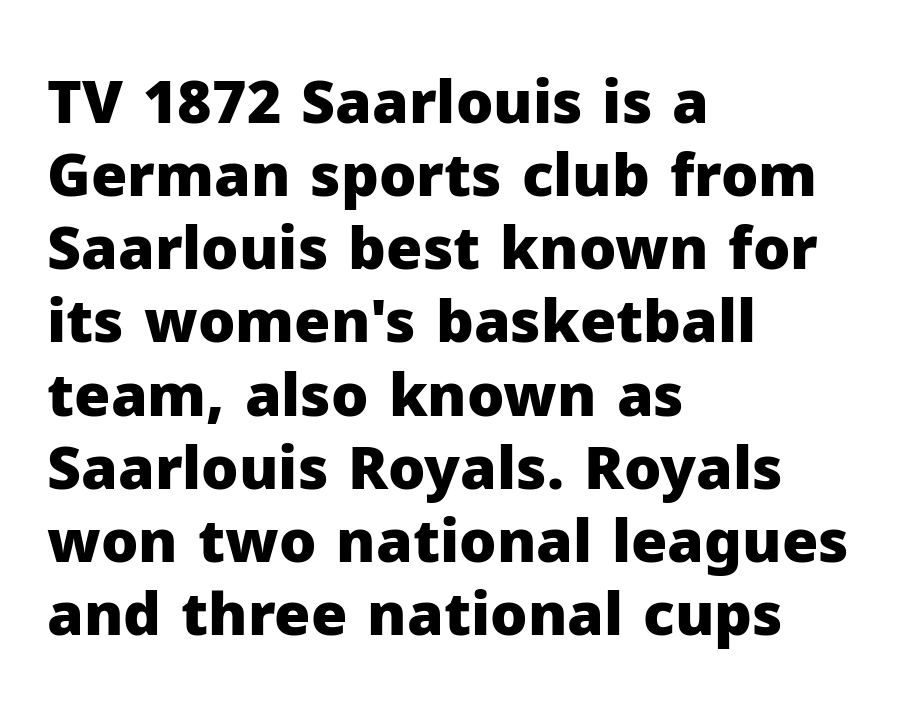
{"serif": "no", "italic": "no", "bold": "yes", "weight": "heavy", "width": "normal", "stroke_contrast": "low", "x_height": "medium", "monospaced": "no", "underline": "no", "align": "left", "line_spacing_ratio": 1.24, "letter_spacing": "normal", "letter_spacing_em": 0.0, "glyph_px": 59}
